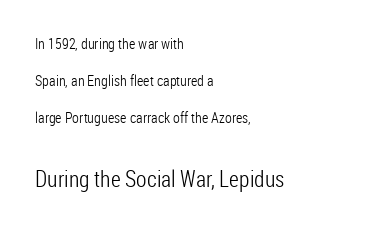
Is the lower block the larger one? Yes — the lower block carries the bigger type. Stroke mass is kept to a normal reading level or below. Letters rest on an invisible, unmarked baseline. The type is set solid horizontally, with unmodified tracking.
